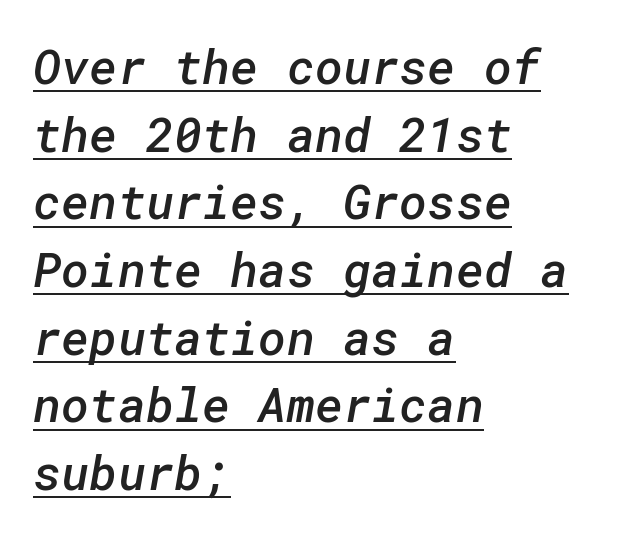
Q: Is the text bold? A: Semi-bold.
Q: Is the typeface a serif or a sans-serif typeface? A: Sans-serif.
Q: Is the text underlined? A: Yes.
Q: How is the paragraph aligned? A: Left-aligned.
Q: Is the spacing between letters normal or unusually wide? A: Normal.
Q: Is the spacing between lines tight, normal or loose? A: Normal.
Q: Width (condensed, normal, or wide)? A: Normal.
Q: Stroke contrast? A: Low.
Q: x-height? A: Medium.
